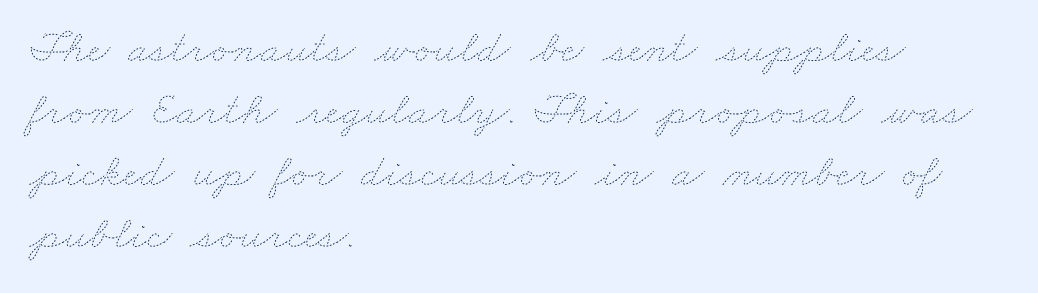
{"bold": "no", "weight": "thin", "width": "wide", "stroke_contrast": "low", "x_height": "small", "monospaced": "no", "underline": "no", "align": "left", "line_spacing": "normal", "line_spacing_ratio": 1.32, "letter_spacing": "normal", "letter_spacing_em": 0.0, "glyph_px": 47}
